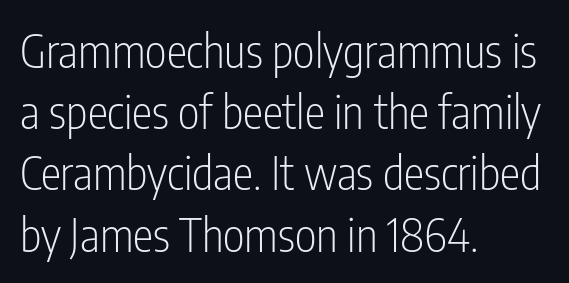
Think of a printed novel: that variable character pitch is what you see here. No feet cap the strokes, marking this as sans-serif type. Words appear dense and cohesive because spacing is normal. In terms of leading, this rendering sits right in the middle. Every character sits straight up, as roman type does.
